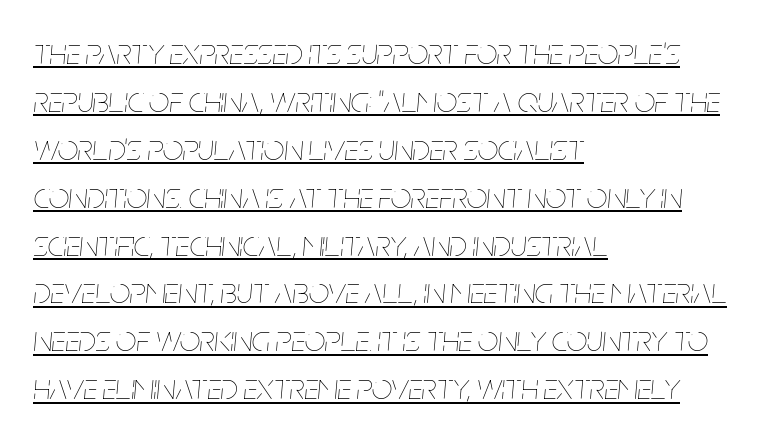
{"italic": "yes", "lean": "right", "slant_degrees": 5, "bold": "no", "weight": "thin", "width": "condensed", "stroke_contrast": "low", "x_height": "large", "monospaced": "no", "underline": "yes", "align": "left", "line_spacing": "normal", "line_spacing_ratio": 1.33, "letter_spacing": "normal", "letter_spacing_em": 0.0, "glyph_px": 36}
